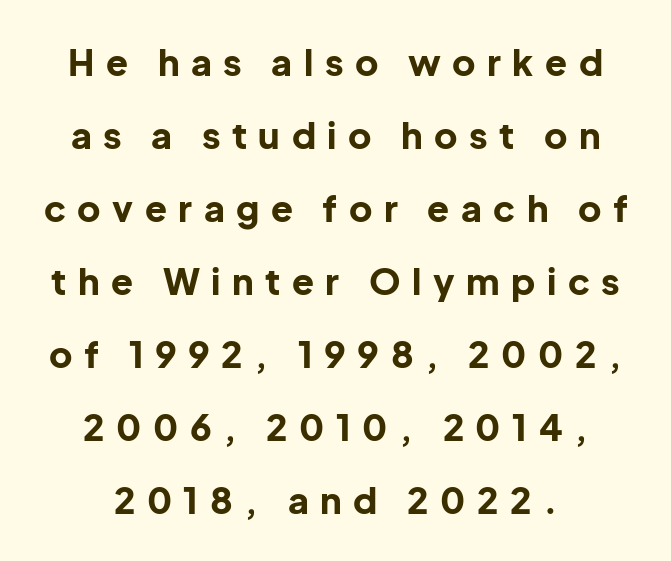
Q: Is the text bold? A: Yes.
Q: Is the text italic (slanted)? A: No, it is upright.
Q: Is the typeface a serif or a sans-serif typeface? A: Sans-serif.
Q: Is the text underlined? A: No.
Q: How is the paragraph aligned? A: Centered.
Q: Is the spacing between letters normal or unusually wide? A: Unusually wide.
Q: Is the spacing between lines tight, normal or loose? A: Loose.
Q: Width (condensed, normal, or wide)? A: Normal.
Q: Stroke contrast? A: Low.
Q: x-height? A: Medium.
Q: Monospaced? A: No.
